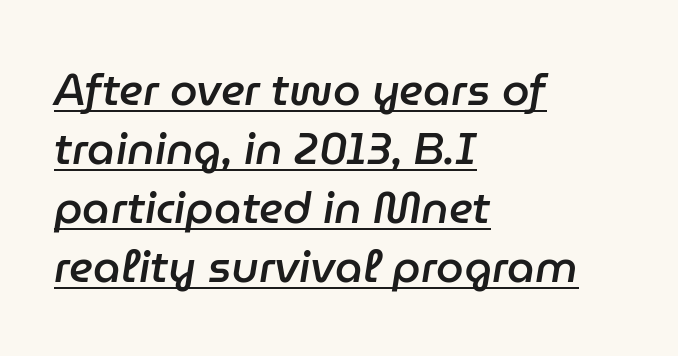
{"italic": "yes", "lean": "right", "slant_degrees": 9, "bold": "semi", "weight": "semibold", "width": "normal", "stroke_contrast": "low", "x_height": "medium", "monospaced": "no", "underline": "yes", "align": "left", "line_spacing": "normal", "line_spacing_ratio": 1.34, "letter_spacing": "normal", "letter_spacing_em": 0.0, "glyph_px": 44}
